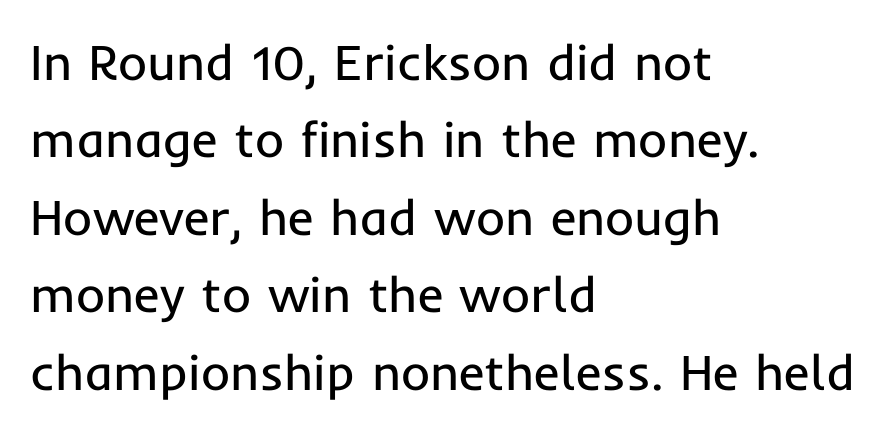
The image shows 50 px regular-weight sans-serif type, upright; set left-aligned, normal line spacing (1.55x), normal letter spacing, not underlined; low stroke contrast and a medium x-height.
